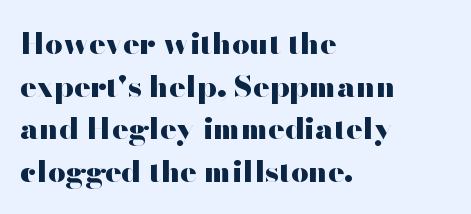
Q: Is the text bold? A: Yes.
Q: Is the text italic (slanted)? A: No, it is upright.
Q: Is the typeface a serif or a sans-serif typeface? A: Sans-serif.
Q: Is the text underlined? A: No.
Q: How is the paragraph aligned? A: Left-aligned.
Q: Is the spacing between letters normal or unusually wide? A: Normal.
Q: Is the spacing between lines tight, normal or loose? A: Normal.
Q: Width (condensed, normal, or wide)? A: Wide.
Q: Stroke contrast? A: High.
Q: x-height? A: Small.
Q: Monospaced? A: No.
